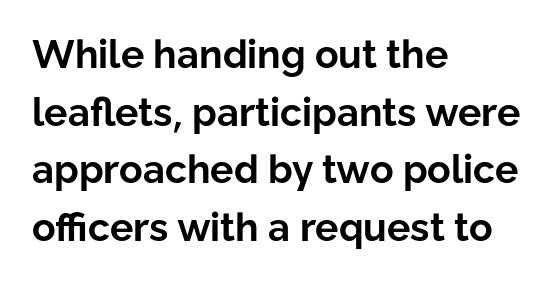
{"serif": "no", "italic": "no", "bold": "yes", "weight": "bold", "width": "normal", "stroke_contrast": "low", "x_height": "medium", "monospaced": "no", "underline": "no", "align": "left", "line_spacing": "normal", "line_spacing_ratio": 1.48, "letter_spacing": "normal", "letter_spacing_em": 0.0, "glyph_px": 39}
